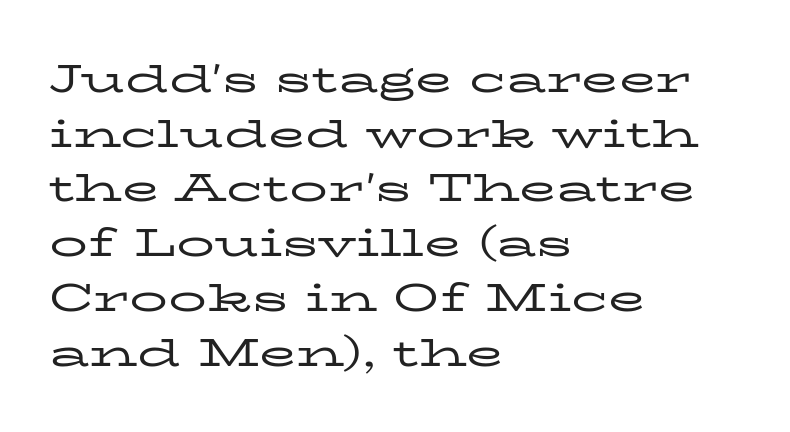
The image shows 38 px regular-weight, wide serif type, upright; set left-aligned, normal line spacing (1.44x), normal letter spacing, not underlined; low stroke contrast and a medium x-height.
